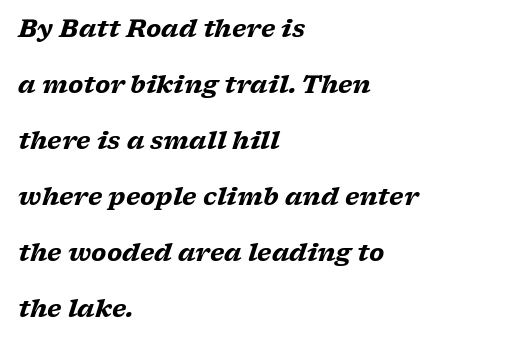
{"italic": "yes", "lean": "right", "slant_degrees": 17, "bold": "yes", "underline": "no", "align": "left", "line_spacing": "loose", "line_spacing_ratio": 2.33, "letter_spacing": "normal", "letter_spacing_em": 0.0, "glyph_px": 24}
